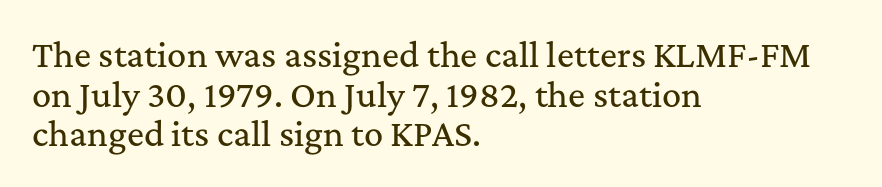
Unlike italic type, these characters show no tilt at all. The text was rendered using a seriffed face with decorative stroke endings. Descenders hang freely into open space. Each line starts at the same left margin while the right side varies. The letters advance in unequal steps, a hallmark of proportional type.
